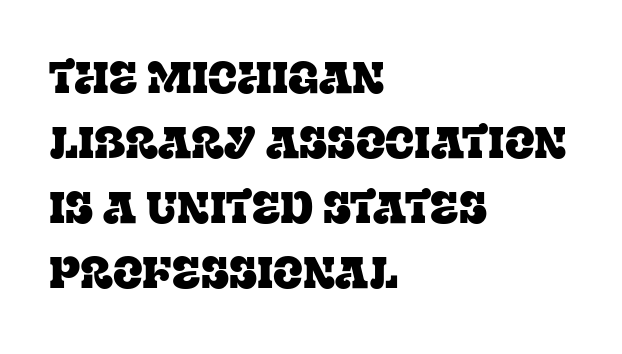
The image shows 44 px serif type, upright; set left-aligned, normal line spacing (1.48x), normal letter spacing, not underlined; low stroke contrast and a large x-height.
